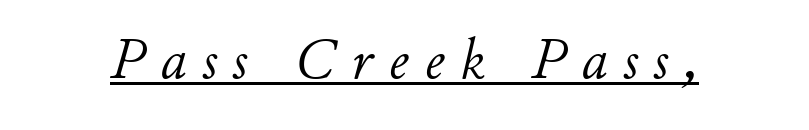
Q: Is the text bold? A: No.
Q: Is the text italic (slanted)? A: Yes, it leans right by about 11 degrees.
Q: Is the text underlined? A: Yes.
Q: Is the spacing between letters normal or unusually wide? A: Unusually wide.
Q: Width (condensed, normal, or wide)? A: Normal.
Q: Stroke contrast? A: Low.
Q: x-height? A: Small.
Q: Monospaced? A: No.
